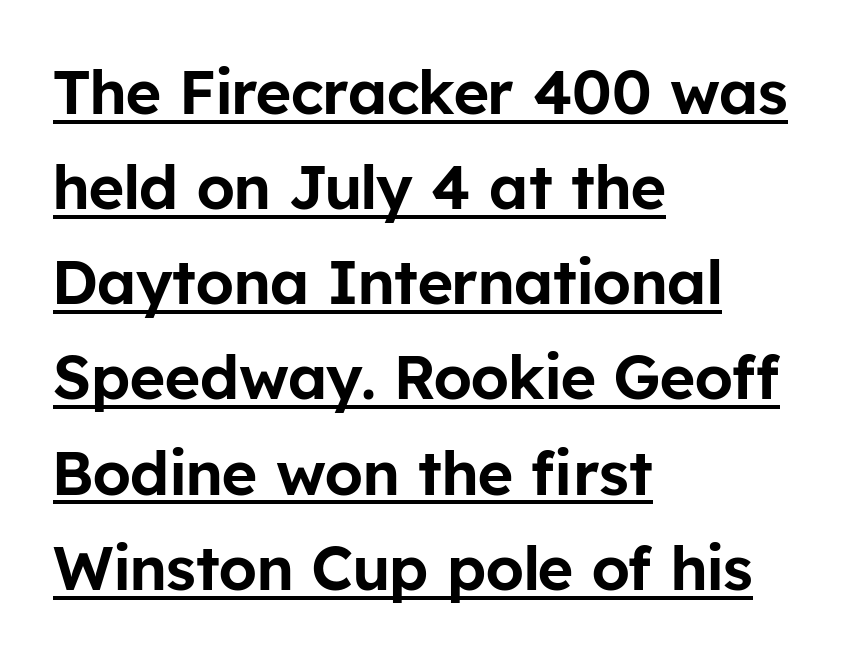
The tracking reads as untouched default to a designer's eye. The lines in this sample share a left origin and differ only in where they stop. This sample has the flowing, uneven cadence of proportional lettering. Each line of the rendering has a horizontal stroke beneath the glyphs.
